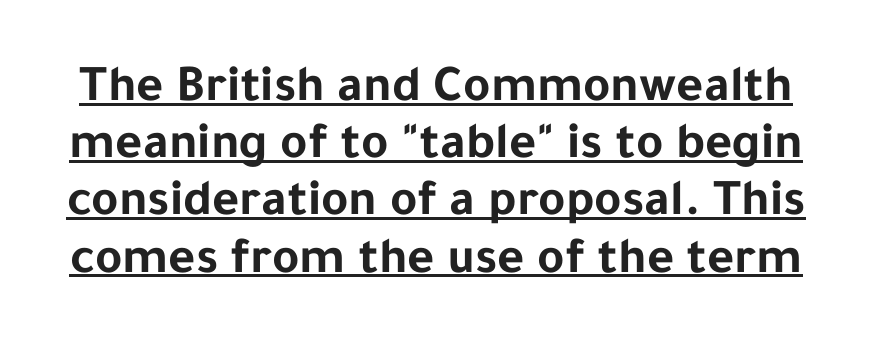
Typographic density is high because the face is bold. Every stem runs plumb, perpendicular to the baseline. Do the characters align in a grid? No, the font is proportional. Examine the stroke ends and you'll find no serifs. This rendering features underlined lettering. Here the glyphs are tracked normally, forming tight word shapes.
